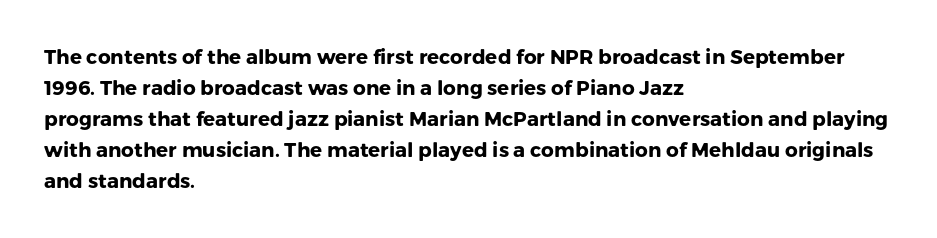
{"italic": "no", "bold": "yes", "underline": "no", "align": "left", "line_spacing": "normal", "line_spacing_ratio": 1.55, "letter_spacing": "normal", "letter_spacing_em": 0.0, "glyph_px": 20}
